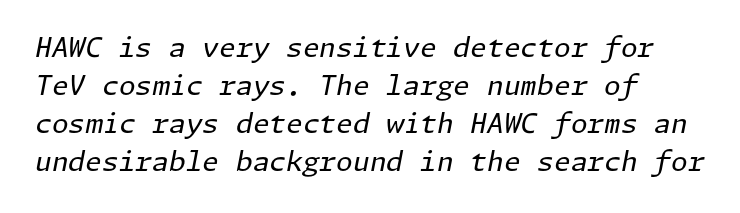
The image shows 27 px text type, italic (leaning right); set left-aligned, normal line spacing (1.41x), normal letter spacing, not underlined.
